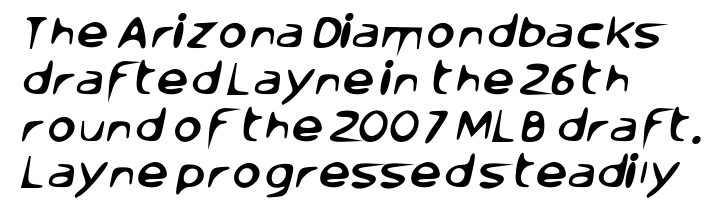
Q: Is the typeface a serif or a sans-serif typeface? A: Sans-serif.
Q: Is the text underlined? A: No.
Q: How is the paragraph aligned? A: Left-aligned.
Q: Is the spacing between letters normal or unusually wide? A: Normal.
Q: Is the spacing between lines tight, normal or loose? A: Normal.
Q: Width (condensed, normal, or wide)? A: Normal.
Q: Stroke contrast? A: Low.
Q: x-height? A: Large.
Q: Monospaced? A: No.
